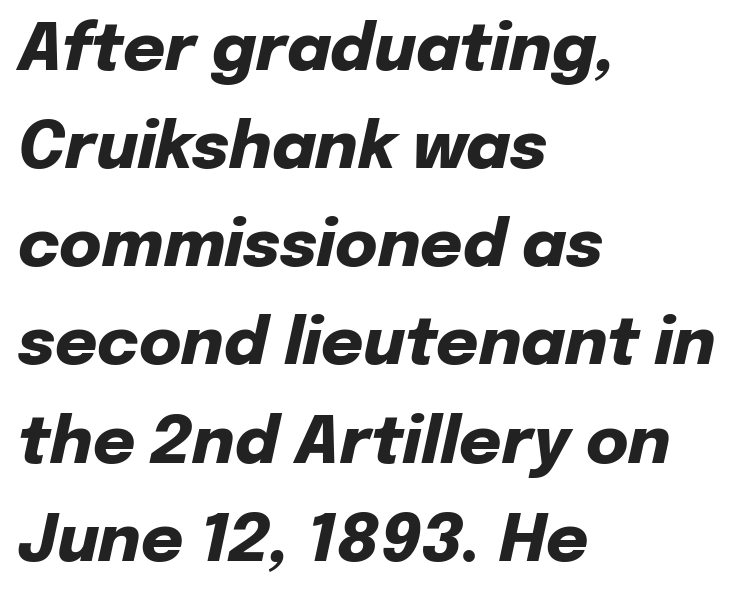
Q: Is the text bold? A: Yes.
Q: Is the text italic (slanted)? A: Yes, it leans right by about 12 degrees.
Q: Is the text underlined? A: No.
Q: How is the paragraph aligned? A: Left-aligned.
Q: Is the spacing between letters normal or unusually wide? A: Normal.
Q: Is the spacing between lines tight, normal or loose? A: Normal.
Q: Width (condensed, normal, or wide)? A: Normal.
Q: Stroke contrast? A: Low.
Q: x-height? A: Medium.
Q: Monospaced? A: No.
